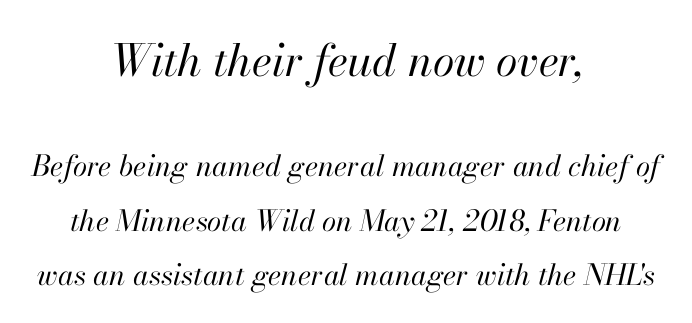
The image shows 44 px regular-weight type, italic (leaning right); set centered, line spacing 1.87x, normal letter spacing, not underlined; the first (top) block is 1.52x larger; high stroke contrast and a small x-height.
